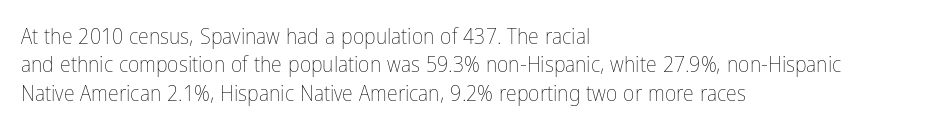
Rule under the text: the space is simply empty. Honestly, the letter spacing is just normal — you wouldn't notice it. The font's upright variant was chosen for this text. The strokes are not fattened; the text isn't bold. Layout note: lines flush left. The designer left line spacing at the default.
